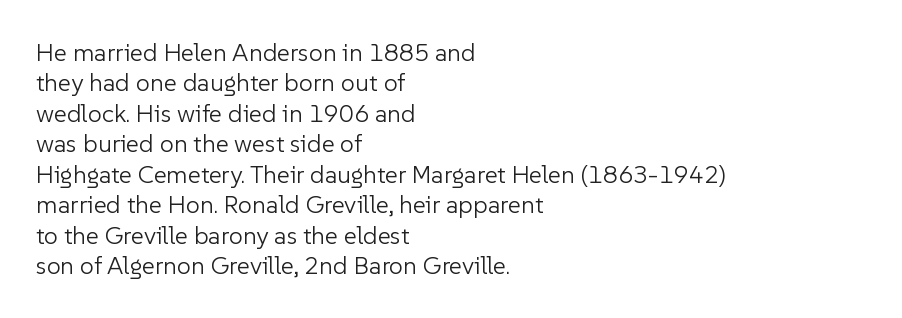
{"italic": "no", "bold": "no", "underline": "no", "align": "left", "line_spacing_ratio": 1.22, "letter_spacing": "normal", "letter_spacing_em": 0.0, "glyph_px": 25}
